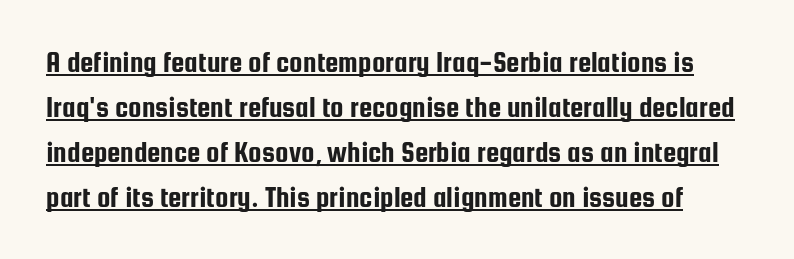
The image shows 30 px condensed sans-serif type, upright; set normal line spacing (1.5x), normal letter spacing, underlined; low stroke contrast and a medium x-height.
